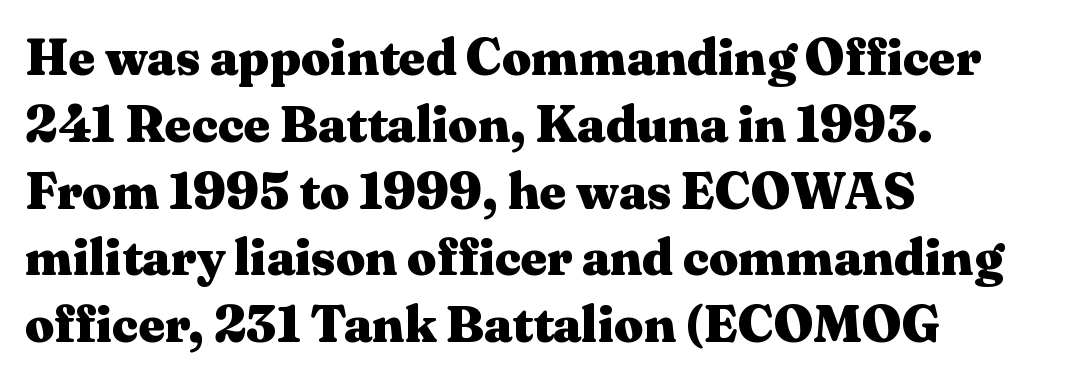
Q: Is the text bold? A: Yes.
Q: Is the text italic (slanted)? A: No, it is upright.
Q: Is the typeface a serif or a sans-serif typeface? A: Serif.
Q: Is the text underlined? A: No.
Q: How is the paragraph aligned? A: Left-aligned.
Q: Is the spacing between letters normal or unusually wide? A: Normal.
Q: Is the spacing between lines tight, normal or loose? A: Normal.
Q: Width (condensed, normal, or wide)? A: Wide.
Q: Stroke contrast? A: Medium.
Q: x-height? A: Medium.
Q: Monospaced? A: No.
